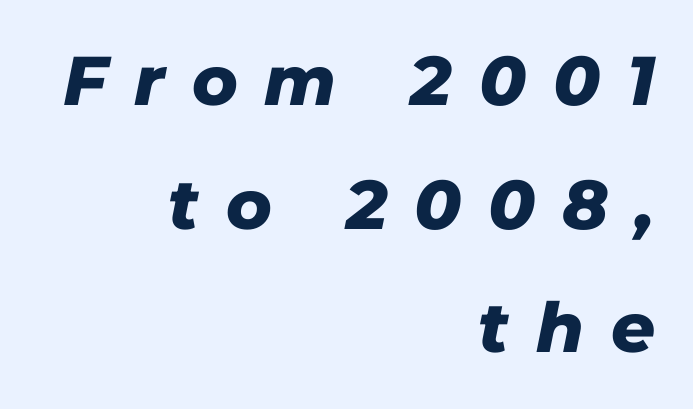
Q: Is the text bold? A: Yes.
Q: Is the text italic (slanted)? A: Yes, it leans right by about 11 degrees.
Q: Is the text underlined? A: No.
Q: How is the paragraph aligned? A: Right-aligned.
Q: Is the spacing between letters normal or unusually wide? A: Unusually wide.
Q: Width (condensed, normal, or wide)? A: Normal.
Q: Stroke contrast? A: Low.
Q: x-height? A: Medium.
Q: Monospaced? A: No.
